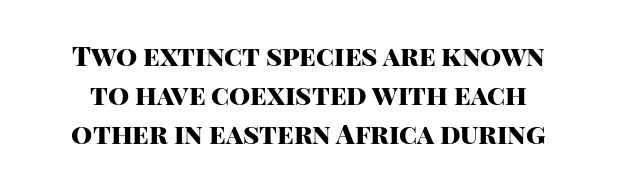
The image shows 27 px bold type, upright; set normal line spacing (1.44x), normal letter spacing, not underlined.
